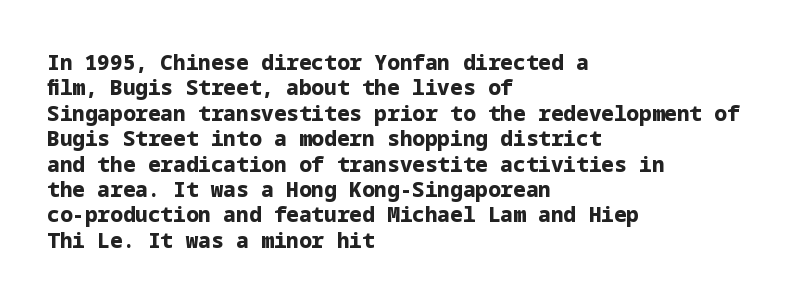
Q: Is the text bold? A: Yes.
Q: Is the text italic (slanted)? A: No, it is upright.
Q: Is the text underlined? A: No.
Q: How is the paragraph aligned? A: Left-aligned.
Q: Is the spacing between letters normal or unusually wide? A: Normal.
